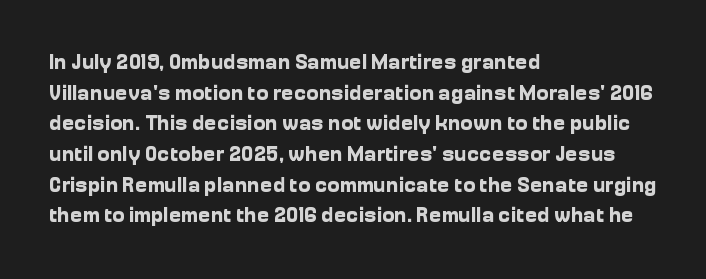
Q: Is the text bold? A: Yes.
Q: Is the text italic (slanted)? A: No, it is upright.
Q: Is the text underlined? A: No.
Q: How is the paragraph aligned? A: Left-aligned.
Q: Is the spacing between letters normal or unusually wide? A: Normal.
Q: Is the spacing between lines tight, normal or loose? A: Normal.
